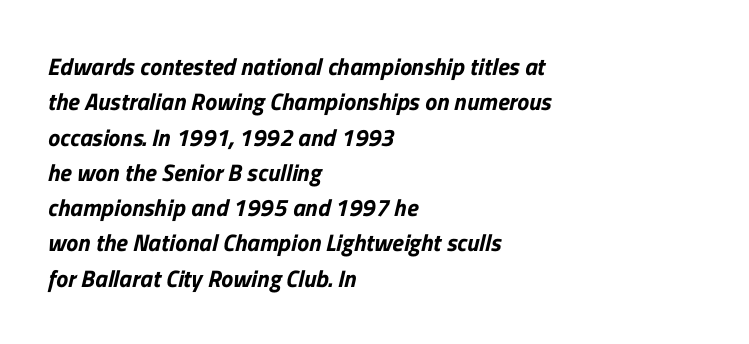
The image shows 24 px text type; set left-aligned, normal line spacing (1.47x), normal letter spacing, not underlined.
